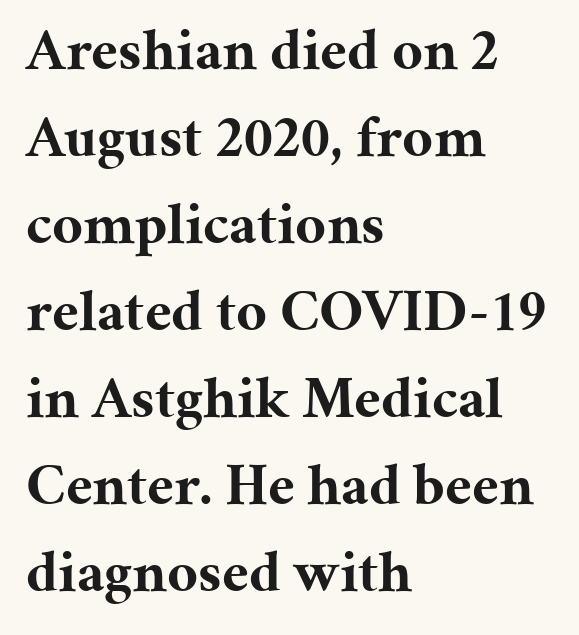
{"serif": "yes", "italic": "no", "bold": "yes", "weight": "bold", "width": "normal", "stroke_contrast": "medium", "x_height": "medium", "monospaced": "no", "underline": "no", "align": "left", "line_spacing": "normal", "line_spacing_ratio": 1.45, "letter_spacing": "normal", "letter_spacing_em": 0.0, "glyph_px": 60}
